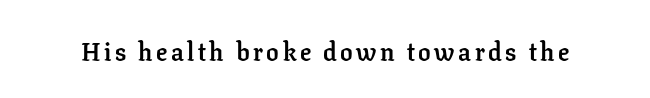
The image shows 25 px bold type, upright; set not underlined.
